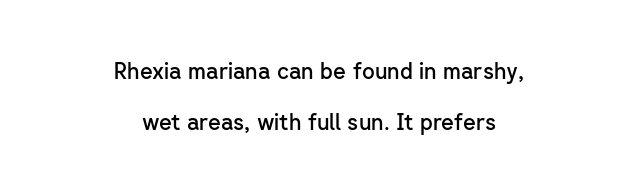
Upright lettering throughout. Each word holds together tightly as a unit, with standard inter-letter gaps. The characters look somewhat weighty, a semibold short of true bold. The gap between lines stays unmarked. Does the leading feel generous? Absolutely, it's lavish. The whitespace from short lines is split evenly between both sides.
